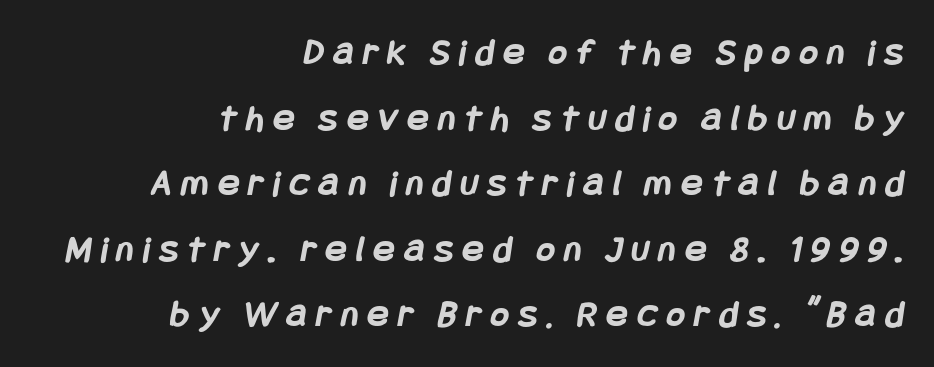
Spacing between characters has been opened up far beyond the box default. Quick note: underline off. This sample is right-justified, so line beginnings fall wherever the words allow. Typographically, this falls in the sans-serif category.
